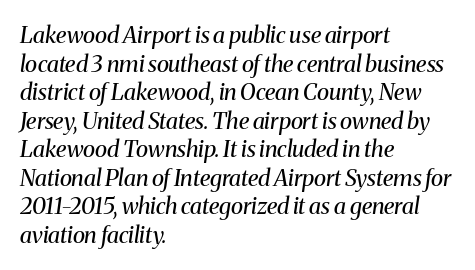
Q: Is the text bold? A: No.
Q: Is the text italic (slanted)? A: Yes, it leans right by about 8 degrees.
Q: Is the text underlined? A: No.
Q: How is the paragraph aligned? A: Left-aligned.
Q: Is the spacing between letters normal or unusually wide? A: Normal.
